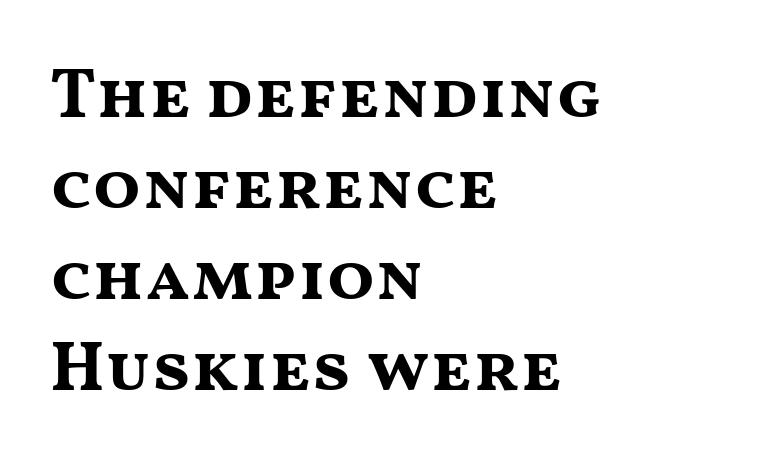
The image shows 70 px bold, wide sans-serif type, upright; set left-aligned, normal line spacing (1.3x), normal letter spacing, not underlined; medium stroke contrast and a medium x-height.
